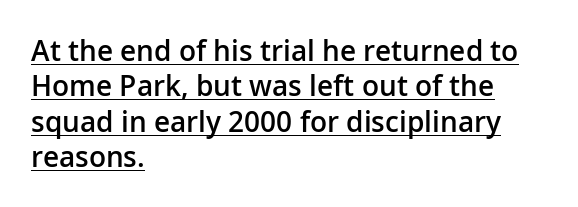
The image shows 28 px semibold sans-serif type, upright; set left-aligned, normal line spacing (1.26x), normal letter spacing, underlined; low stroke contrast and a medium x-height.
